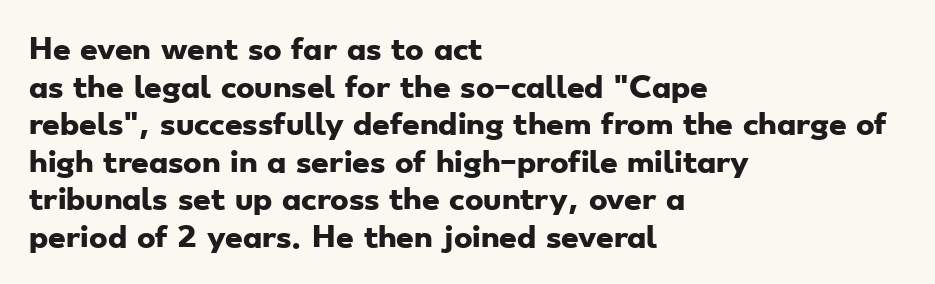
Q: Is the text bold? A: Yes.
Q: Is the typeface a serif or a sans-serif typeface? A: Sans-serif.
Q: Is the text underlined? A: No.
Q: How is the paragraph aligned? A: Left-aligned.
Q: Is the spacing between letters normal or unusually wide? A: Normal.
Q: Is the spacing between lines tight, normal or loose? A: Normal.
Q: Width (condensed, normal, or wide)? A: Wide.
Q: Stroke contrast? A: Low.
Q: x-height? A: Small.
Q: Monospaced? A: No.
